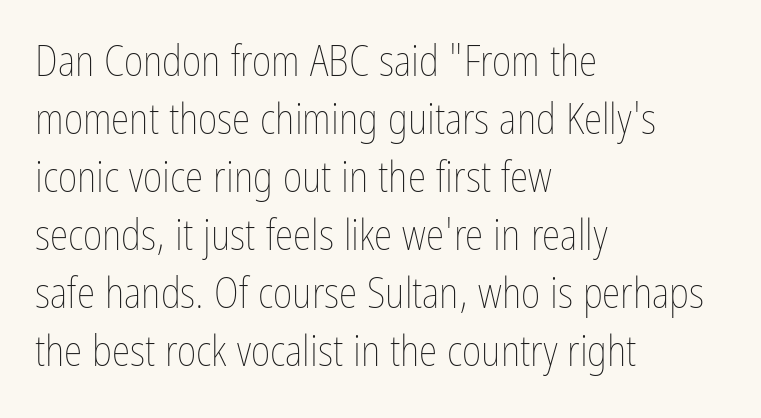
If you drew a ruler down the left edge, every line would touch it. The horizontal fit of the characters is conventional and even. Vertically, the passage feels balanced, rows spaced as you'd expect. Letters rest on an invisible, unmarked baseline.
